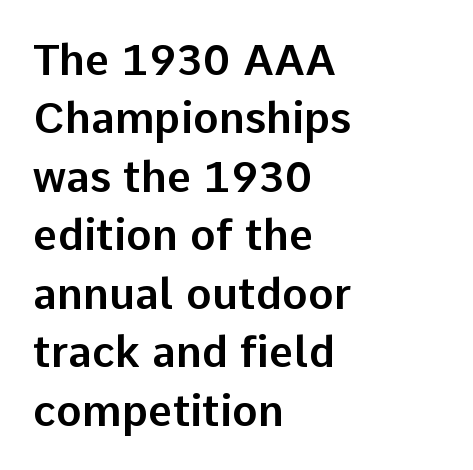
Q: Is the text italic (slanted)? A: No, it is upright.
Q: Is the typeface a serif or a sans-serif typeface? A: Sans-serif.
Q: Is the text underlined? A: No.
Q: How is the paragraph aligned? A: Left-aligned.
Q: Is the spacing between letters normal or unusually wide? A: Normal.
Q: Is the spacing between lines tight, normal or loose? A: Normal.
Q: Width (condensed, normal, or wide)? A: Normal.
Q: Stroke contrast? A: Low.
Q: x-height? A: Medium.
Q: Monospaced? A: No.
